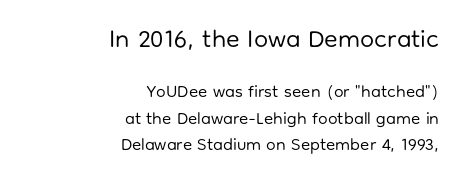
The image shows 25 px text type, upright; set right-aligned, normal line spacing (1.54x), normal letter spacing, not underlined; the first (top) block is 1.47x larger.
